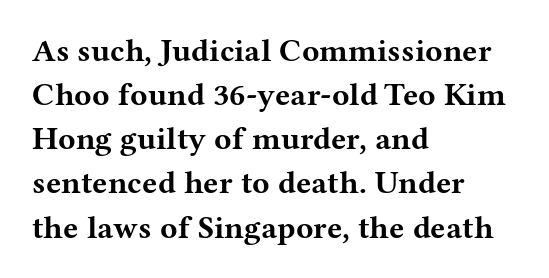
Q: Is the text bold? A: Yes.
Q: Is the text italic (slanted)? A: No, it is upright.
Q: Is the typeface a serif or a sans-serif typeface? A: Serif.
Q: Is the text underlined? A: No.
Q: How is the paragraph aligned? A: Left-aligned.
Q: Is the spacing between letters normal or unusually wide? A: Normal.
Q: Is the spacing between lines tight, normal or loose? A: Normal.
Q: Width (condensed, normal, or wide)? A: Wide.
Q: Stroke contrast? A: Medium.
Q: x-height? A: Medium.
Q: Monospaced? A: No.
